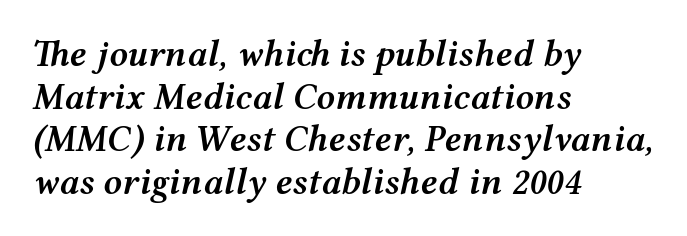
The letters advance in unequal steps, a hallmark of proportional type. The face used here is a semibold: visibly heavier than regular, lighter than bold. The type is set solid horizontally, with unmodified tracking. Is the type slanted? Yes — the strokes lean at a clear angle. This rendering features lettering with no underline.
